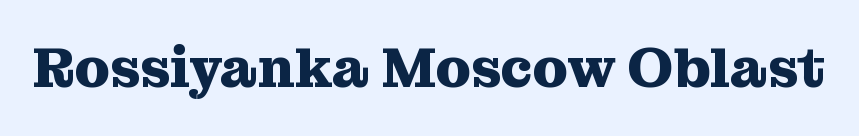
The foot of each line stays bare and open. Type style note: has serifs. The typography opts for an upright posture over an oblique one. Students, note that the glyphs here touch the page at normal intervals. A full-strength bold gives these letters their thick strokes. Spacing verdict: proportional, widths tailored to each character.
